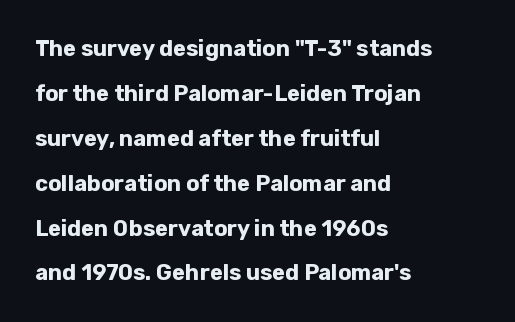
Q: Is the text bold? A: Yes.
Q: Is the text italic (slanted)? A: No, it is upright.
Q: Is the text underlined? A: No.
Q: How is the paragraph aligned? A: Left-aligned.
Q: Is the spacing between letters normal or unusually wide? A: Normal.
Q: Is the spacing between lines tight, normal or loose? A: Loose.
